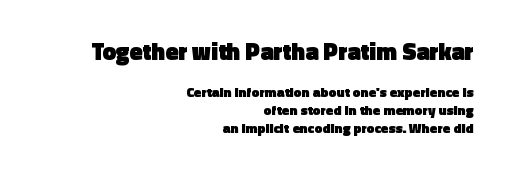
Q: Is the text bold? A: Yes.
Q: Is the text italic (slanted)? A: No, it is upright.
Q: Is the text underlined? A: No.
Q: How is the paragraph aligned? A: Right-aligned.
Q: Is the spacing between letters normal or unusually wide? A: Normal.
Q: Is the spacing between lines tight, normal or loose? A: Normal.
Q: Which block of text is set in a larger size, the first (top) or the second (bottom)? A: The first (top) one.
